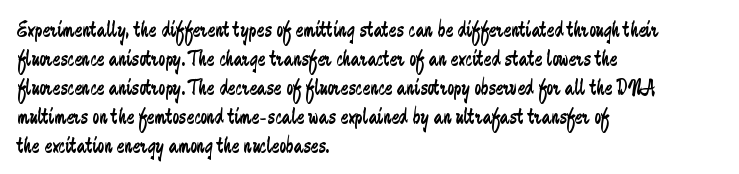
The image shows 23 px text type; set left-aligned, normal line spacing (1.26x), normal letter spacing, not underlined.
